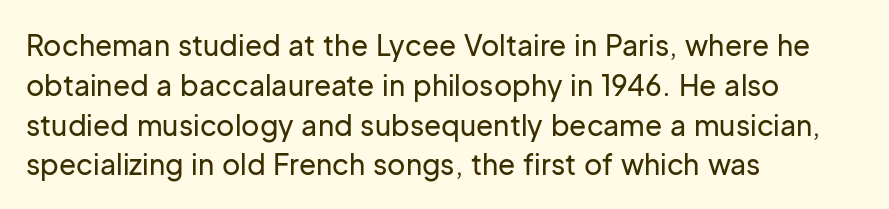
The image shows 28 px sans-serif type, upright; set left-aligned, normal line spacing (1.42x), normal letter spacing, not underlined; low stroke contrast and a medium x-height.
